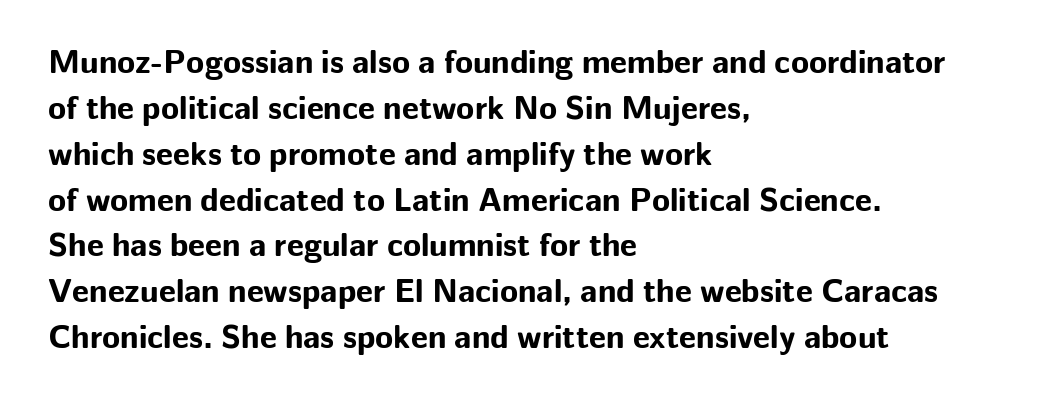
{"serif": "no", "italic": "no", "bold": "yes", "weight": "bold", "width": "normal", "stroke_contrast": "low", "x_height": "medium", "monospaced": "no", "underline": "no", "align": "left", "line_spacing": "normal", "line_spacing_ratio": 1.39, "letter_spacing": "normal", "letter_spacing_em": 0.0, "glyph_px": 33}
